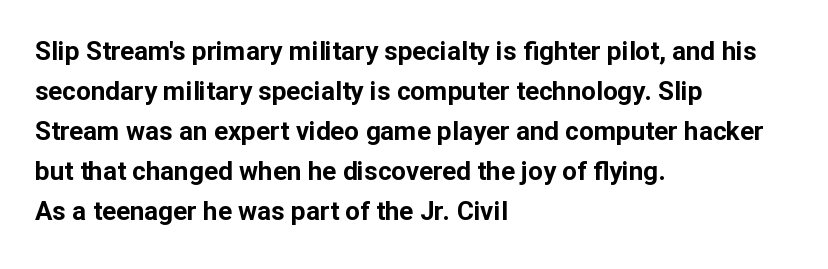
The letterforms sit shoulder to shoulder at normal distance. If you measured baseline to baseline, you'd find a middling distance. The specimen omits any rule beneath the text block's lines. These lines stack with their left ends in a neat column.
